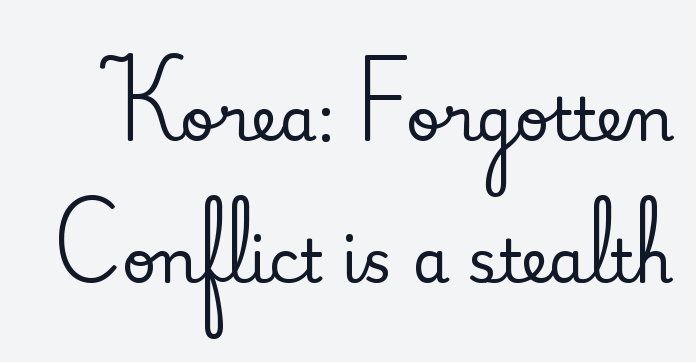
{"serif": "yes", "italic": "no", "width": "normal", "stroke_contrast": "medium", "x_height": "small", "monospaced": "no", "underline": "no", "line_spacing": "loose", "line_spacing_ratio": 2.36, "letter_spacing": "normal", "letter_spacing_em": 0.0, "glyph_px": 60}
